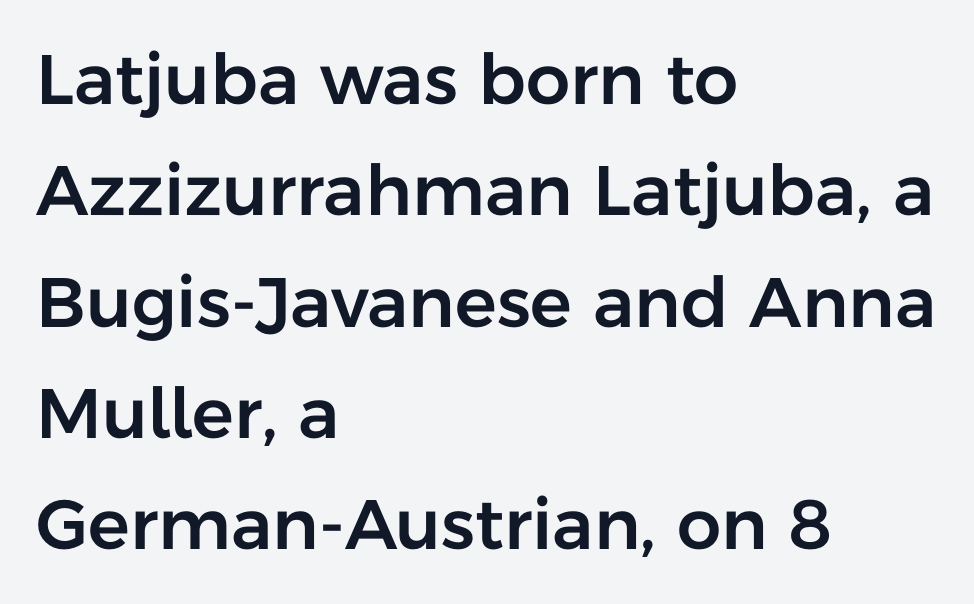
{"serif": "no", "italic": "no", "width": "normal", "stroke_contrast": "low", "x_height": "medium", "monospaced": "no", "underline": "no", "align": "left", "line_spacing": "normal", "line_spacing_ratio": 1.59, "letter_spacing": "normal", "letter_spacing_em": 0.0, "glyph_px": 70}
